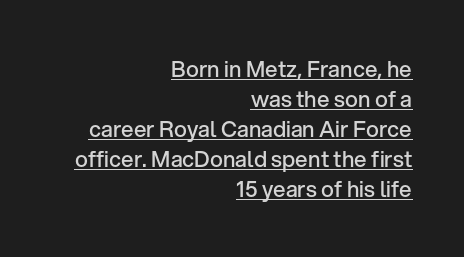
As a designer I'd log this as weight 600, semibold. You can see a thin bar hugging the bottom of the glyphs. The lines are quadded right. Interline gaps are of average width in this sample. These lines were composed using upright roman letters.
